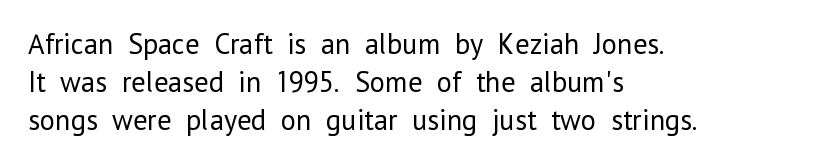
The font sits on the lighter half of the weight spectrum, regular included. The space between consecutive lines is moderate. Proportional: the letters do not fall into vertical columns. Unmarked baselines from the first word to the last.
